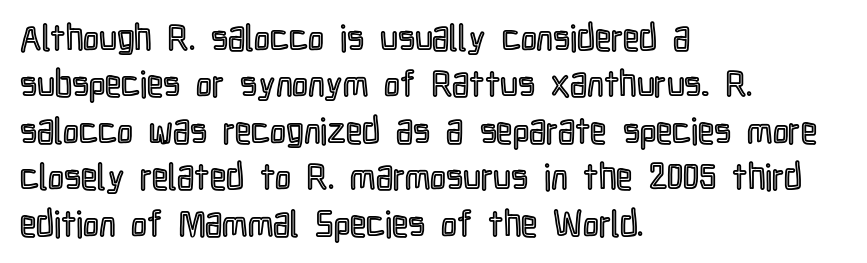
The image shows 36 px condensed type, upright; set left-aligned, normal line spacing (1.29x), normal letter spacing, not underlined; a medium x-height.
